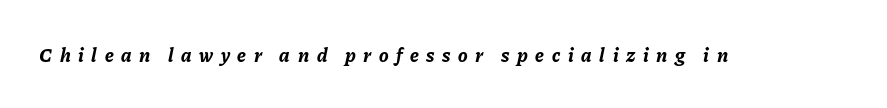
Q: Is the text bold? A: Yes.
Q: Is the text italic (slanted)? A: Yes, it leans right by about 11 degrees.
Q: Is the text underlined? A: No.
Q: Is the spacing between letters normal or unusually wide? A: Unusually wide.
